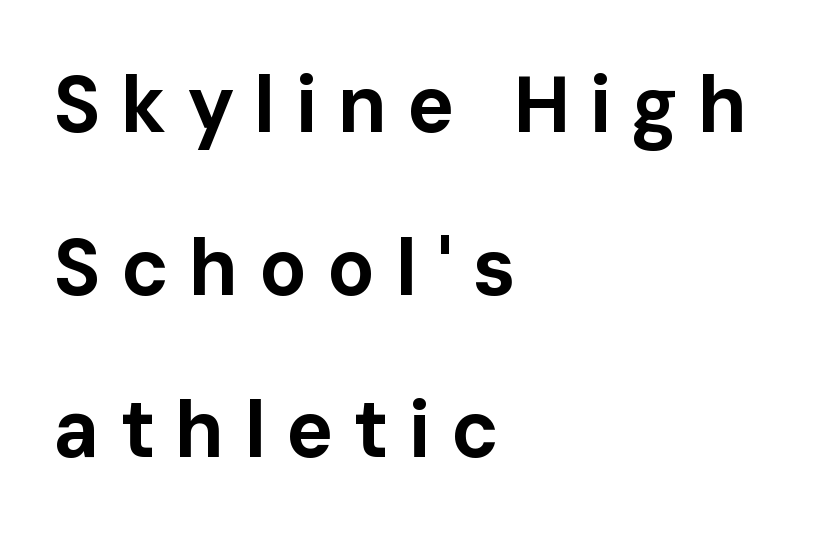
The image shows 79 px bold sans-serif type, upright; set left-aligned, loose line spacing (2.06x), unusually wide letter spacing (+0.25 em), not underlined; low stroke contrast and a medium x-height.
